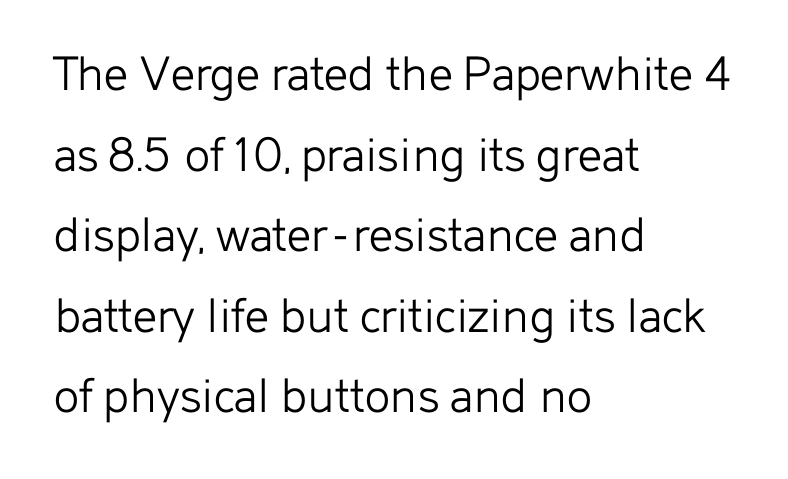
Q: Is the text bold? A: No.
Q: Is the text italic (slanted)? A: No, it is upright.
Q: Is the typeface a serif or a sans-serif typeface? A: Sans-serif.
Q: Is the text underlined? A: No.
Q: How is the paragraph aligned? A: Left-aligned.
Q: Is the spacing between letters normal or unusually wide? A: Normal.
Q: Is the spacing between lines tight, normal or loose? A: Normal.
Q: Width (condensed, normal, or wide)? A: Normal.
Q: Stroke contrast? A: Low.
Q: x-height? A: Medium.
Q: Monospaced? A: No.
